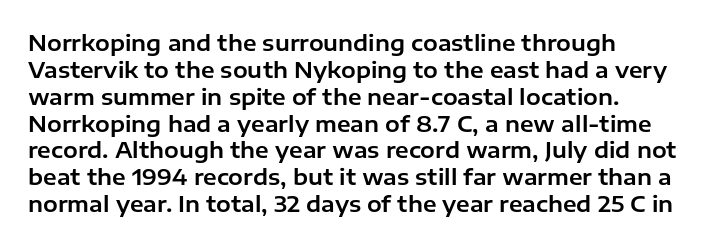
Is the block centered? No — it sits flush against the left margin. Beneath every word, the page is bare. What stands out about the letter spacing? Nothing — it is the standard amount. The lettering stays uniformly vertical, giving the passage a roman look.
